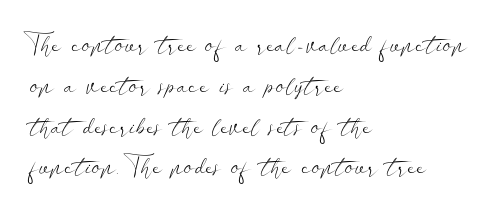
The image shows 26 px text type; set left-aligned, normal line spacing (1.57x), normal letter spacing, not underlined.
